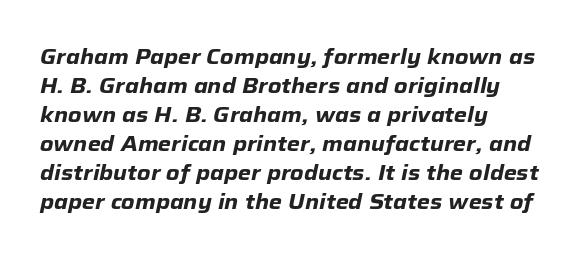
{"italic": "yes", "lean": "right", "slant_degrees": 12, "bold": "yes", "underline": "no", "align": "left", "line_spacing": "normal", "line_spacing_ratio": 1.38, "letter_spacing": "normal", "letter_spacing_em": 0.0, "glyph_px": 21}
